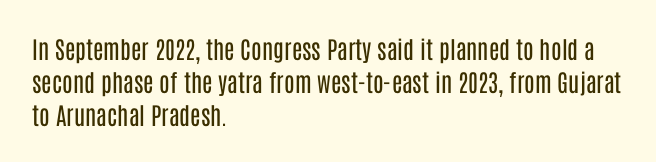
These lines stack with their left ends in a neat column. Letters rest on an invisible, unmarked baseline. The lines sit at an ordinary, default distance from one another. The type sits square on the baseline with zero lean. No letter is thick-stroked: the sample isn't bold. Default kerning and tracking; the words read as compact shapes.
